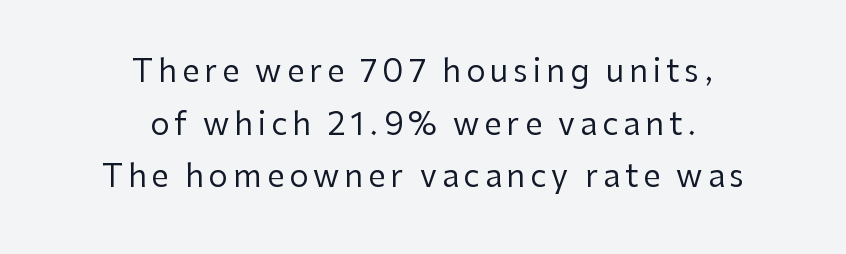
The font family rendered here belongs to the sans-serif group. Heaviness? Minimal to ordinary, like unemphasized prose. In terms of leading, this rendering sits right in the middle. Spacing verdict: proportional, widths tailored to each character. Glance below the letters and you will spot only blank space.
